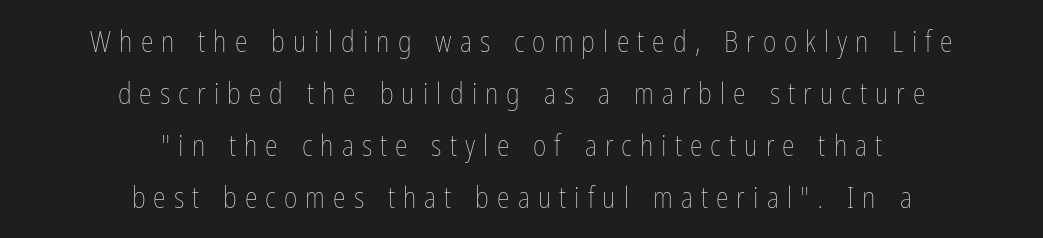
The image shows 29 px thin, condensed type, upright; set centered, line spacing 1.79x, unusually wide letter spacing (+0.28 em), not underlined; low stroke contrast and a medium x-height.
